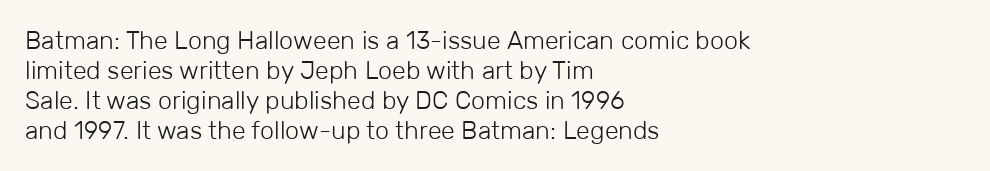
Q: Is the text bold? A: No.
Q: Is the text italic (slanted)? A: No, it is upright.
Q: Is the text underlined? A: No.
Q: How is the paragraph aligned? A: Left-aligned.
Q: Is the spacing between letters normal or unusually wide? A: Normal.
